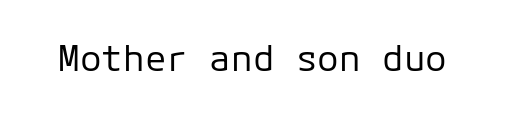
Unlike italic type, these characters show no tilt at all. Between one letter and the next there's only the usual sliver of space. These glyphs show unthickened strokes, regular width or finer. Descenders are the only things crossing below the line.
